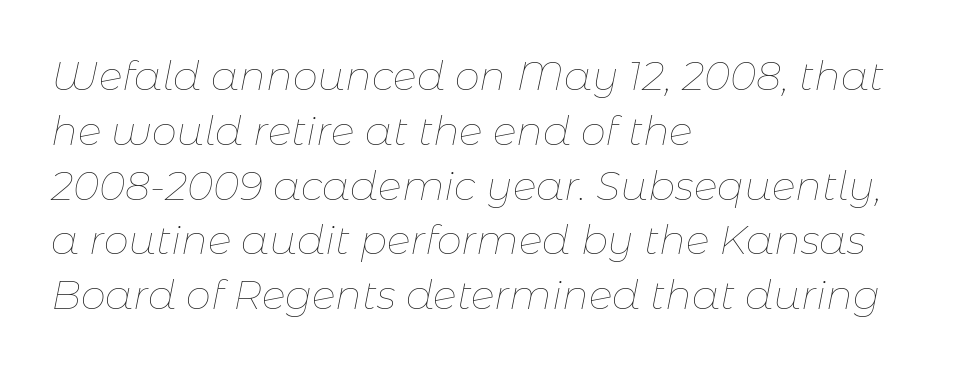
Q: Is the text bold? A: No.
Q: Is the text italic (slanted)? A: Yes, it leans right by about 11 degrees.
Q: Is the text underlined? A: No.
Q: How is the paragraph aligned? A: Left-aligned.
Q: Is the spacing between letters normal or unusually wide? A: Normal.
Q: Is the spacing between lines tight, normal or loose? A: Normal.
Q: Width (condensed, normal, or wide)? A: Normal.
Q: Stroke contrast? A: Low.
Q: x-height? A: Medium.
Q: Monospaced? A: No.
